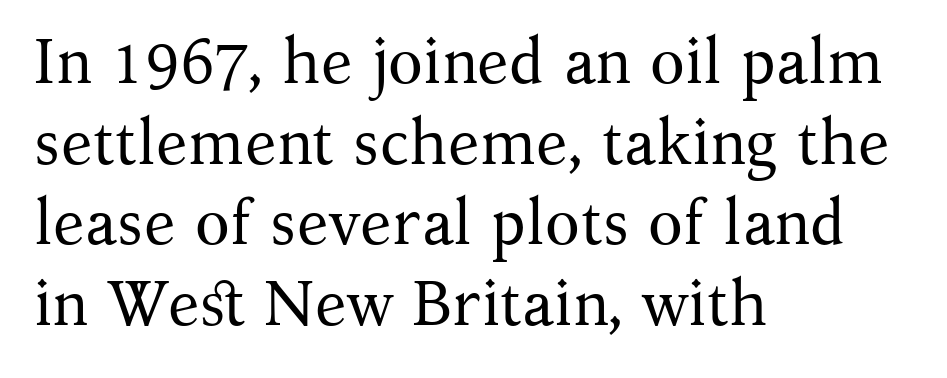
Q: Is the text bold? A: No.
Q: Is the text italic (slanted)? A: No, it is upright.
Q: Is the typeface a serif or a sans-serif typeface? A: Serif.
Q: Is the text underlined? A: No.
Q: How is the paragraph aligned? A: Left-aligned.
Q: Is the spacing between letters normal or unusually wide? A: Normal.
Q: Is the spacing between lines tight, normal or loose? A: Normal.
Q: Width (condensed, normal, or wide)? A: Normal.
Q: Stroke contrast? A: Medium.
Q: x-height? A: Medium.
Q: Monospaced? A: No.
